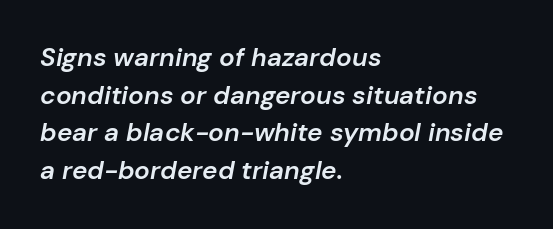
{"italic": "yes", "lean": "right", "slant_degrees": 10, "bold": "semi", "underline": "no", "align": "left", "line_spacing": "normal", "line_spacing_ratio": 1.45, "letter_spacing": "normal", "letter_spacing_em": 0.0, "glyph_px": 26}
